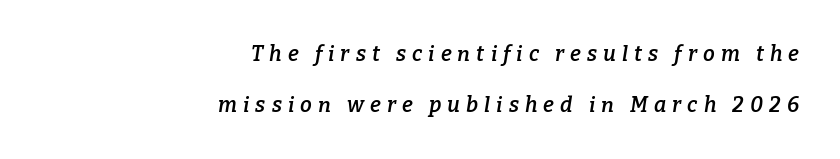
The letters are spread apart with noticeably loose tracking. The glyphs look as if they've been sheared to an angle. This is the in-between weight designers call semibold or demi. The passage shown is not underscored anywhere. This block would shrink considerably if given ordinary leading; it's expanded now.
